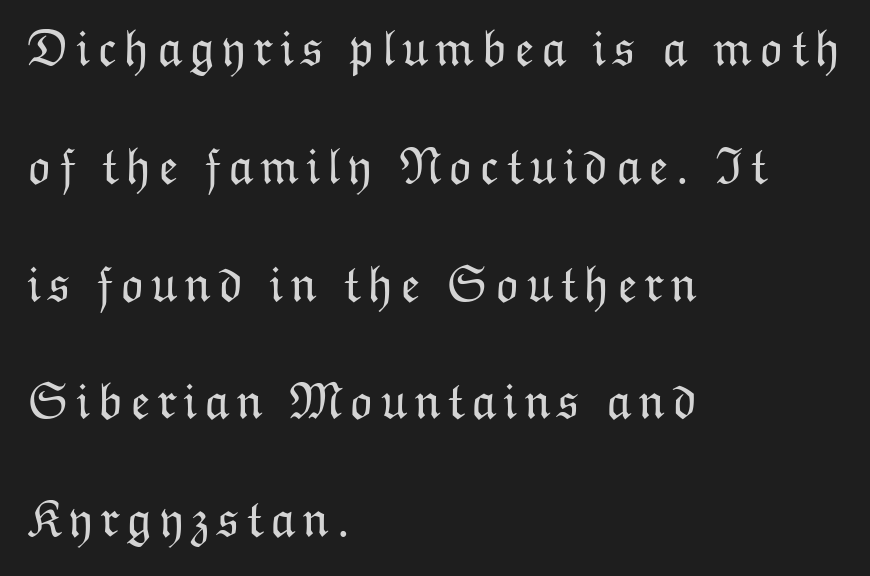
{"italic": "no", "bold": "no", "weight": "light", "width": "normal", "stroke_contrast": "low", "x_height": "medium", "monospaced": "no", "underline": "no", "align": "left", "line_spacing": "loose", "line_spacing_ratio": 2.31, "glyph_px": 51}
